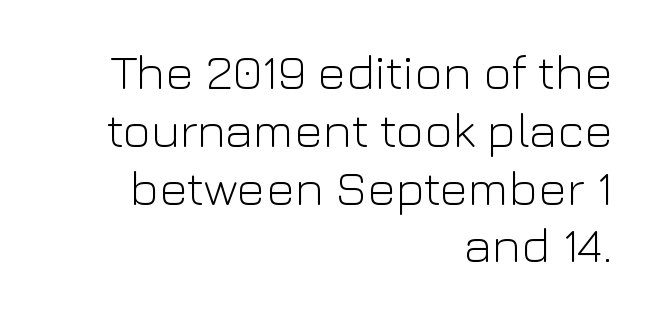
{"serif": "no", "italic": "no", "bold": "no", "weight": "light", "width": "normal", "stroke_contrast": "low", "x_height": "medium", "monospaced": "no", "underline": "no", "align": "right", "line_spacing_ratio": 1.18, "letter_spacing": "normal", "letter_spacing_em": 0.0, "glyph_px": 49}
